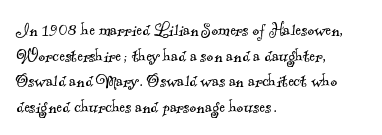
{"bold": "no", "underline": "no", "align": "left", "line_spacing_ratio": 1.22, "letter_spacing": "normal", "letter_spacing_em": 0.0, "glyph_px": 21}
